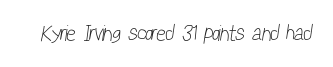
The image shows 22 px text type; set normal letter spacing, not underlined.
